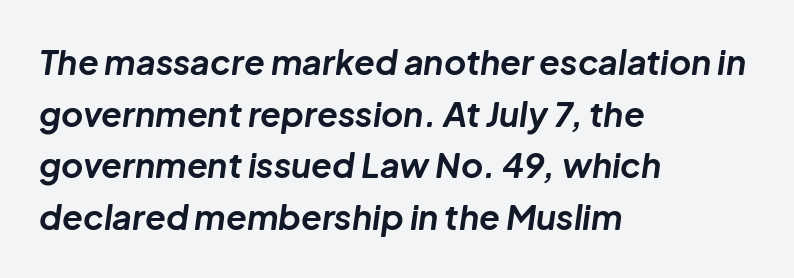
The image shows 34 px bold type, italic (leaning right); set left-aligned, normal line spacing (1.52x), normal letter spacing, not underlined; low stroke contrast and a medium x-height.
